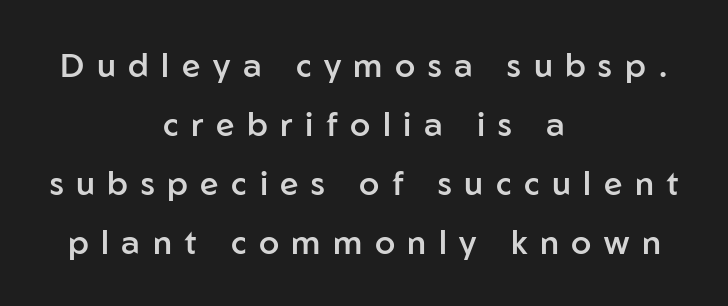
This is sans-serif lettering, the kind often seen on screens and signage. How are the letters spaced? Widely, with obvious added tracking. Do the characters align in a grid? No, the font is proportional. The passage shown is not underscored anywhere. Firm but not heavy-handed strokes: this text is semibold.
